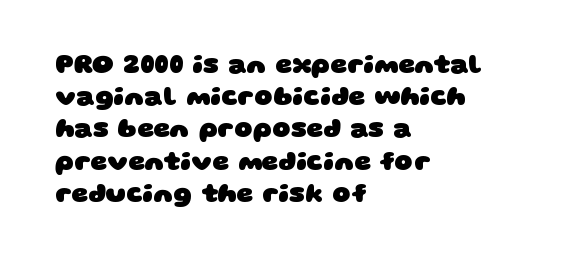
The image shows 26 px bold type; set left-aligned, line spacing 1.24x, normal letter spacing, not underlined.
